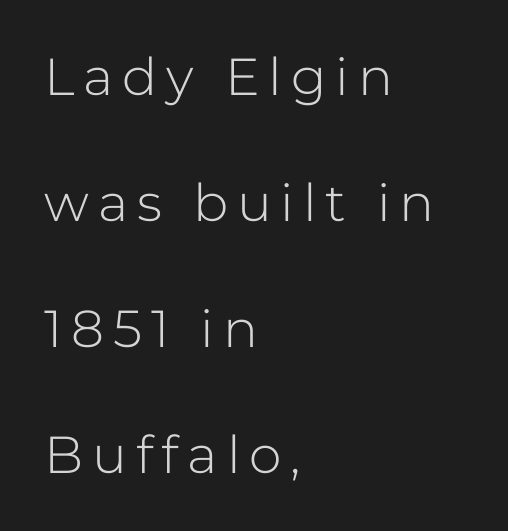
{"serif": "no", "italic": "no", "bold": "no", "weight": "light", "width": "normal", "stroke_contrast": "low", "x_height": "medium", "monospaced": "no", "underline": "no", "align": "left", "line_spacing": "loose", "line_spacing_ratio": 2.42, "glyph_px": 52}
